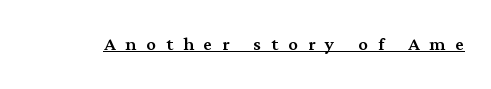
The image shows 24 px text type, upright; set unusually wide letter spacing (+0.42 em), underlined.
